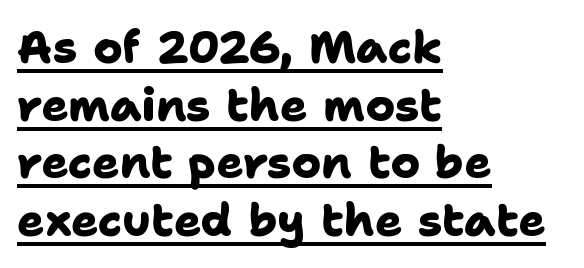
Are there feet on the stems? There aren't — it's a sans. Somebody hit Ctrl+U on this one — the words are underlined. This sample has the flowing, uneven cadence of proportional lettering. These lines are set flush left with a ragged right edge. Look at the tracking — it's just the regular setting, nothing added.
